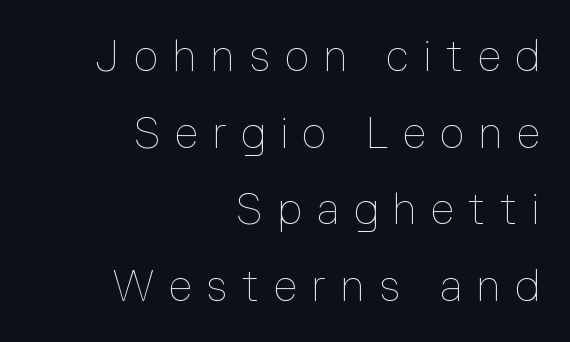
The image shows 43 px thin type, upright; set right-aligned, line spacing 1.78x, unusually wide letter spacing (+0.33 em), not underlined; low stroke contrast and a medium x-height.
